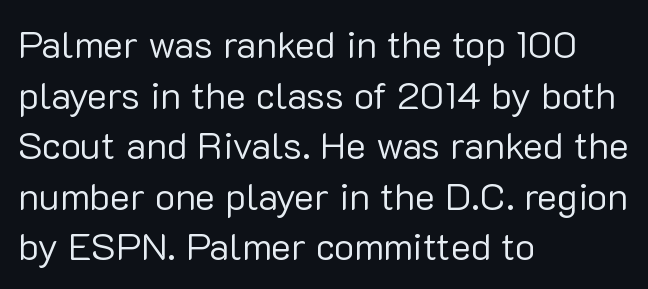
{"serif": "no", "italic": "no", "bold": "no", "weight": "regular", "width": "normal", "stroke_contrast": "low", "x_height": "medium", "monospaced": "no", "underline": "no", "align": "left", "line_spacing": "normal", "line_spacing_ratio": 1.33, "letter_spacing": "normal", "letter_spacing_em": 0.0, "glyph_px": 38}
